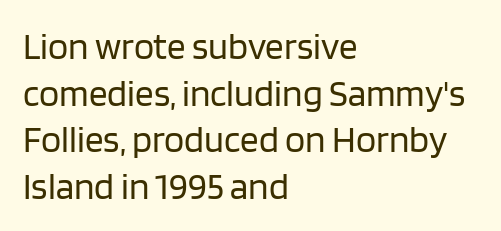
The horizontal fit of the characters is conventional and even. Does the lettering tilt? It doesn't — this is upright. The rendering anchors every line to the left-hand side. The lines sit at an ordinary, default distance from one another.
